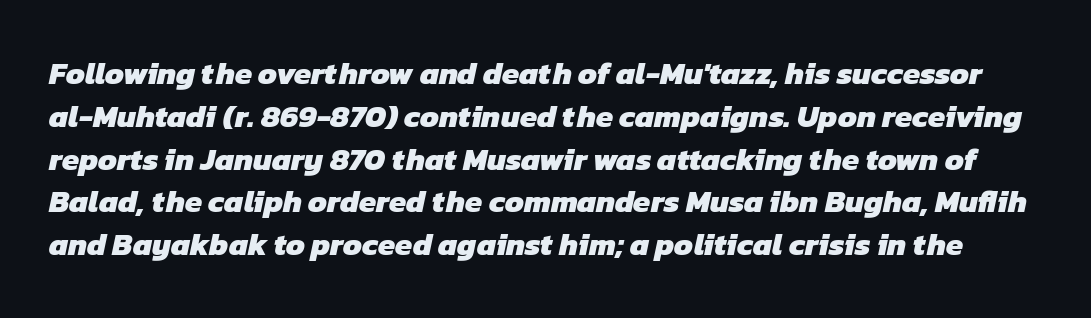
{"serif": "no", "bold": "yes", "weight": "heavy", "width": "normal", "stroke_contrast": "low", "x_height": "medium", "monospaced": "no", "underline": "no", "line_spacing": "normal", "line_spacing_ratio": 1.38, "letter_spacing": "normal", "letter_spacing_em": 0.0, "glyph_px": 31}
